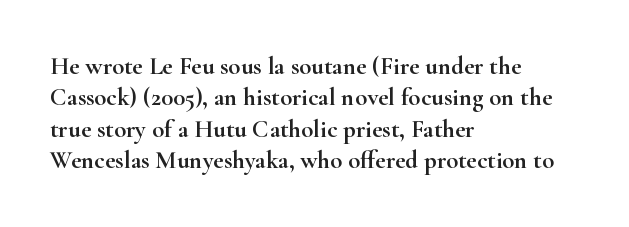
The space directly below the letters is spotless. Whoever set this chose a conventional vertical rhythm. The typesetter chose a ragged-right arrangement here. Posture: straight, roman, zero tilt. Standard letterfit; no display-style spreading of the glyphs.
